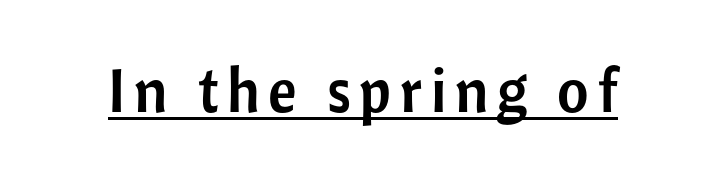
Q: Is the text italic (slanted)? A: No, it is upright.
Q: Is the typeface a serif or a sans-serif typeface? A: Sans-serif.
Q: Is the text underlined? A: Yes.
Q: Width (condensed, normal, or wide)? A: Normal.
Q: Stroke contrast? A: Low.
Q: x-height? A: Medium.
Q: Monospaced? A: No.
